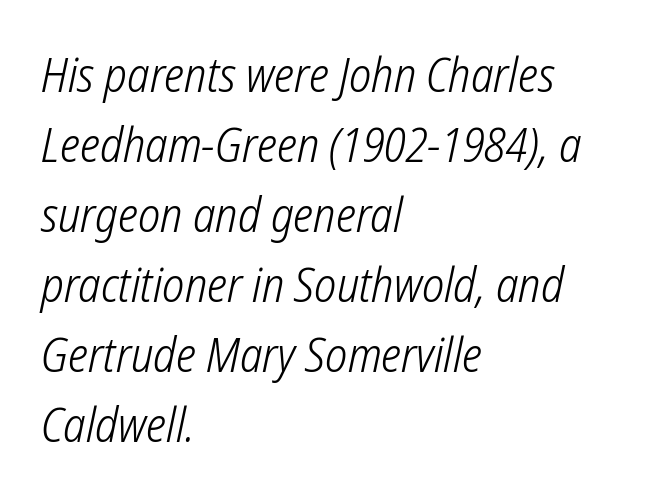
This sample uses a sans-serif face. This rendering leaves character spacing at its baseline value. Each new line begins a customary step beneath the previous one. The foot of each line stays bare and open. The rag falls on the right side of this text block. Counters stay open thanks to moderate or lighter strokes.
